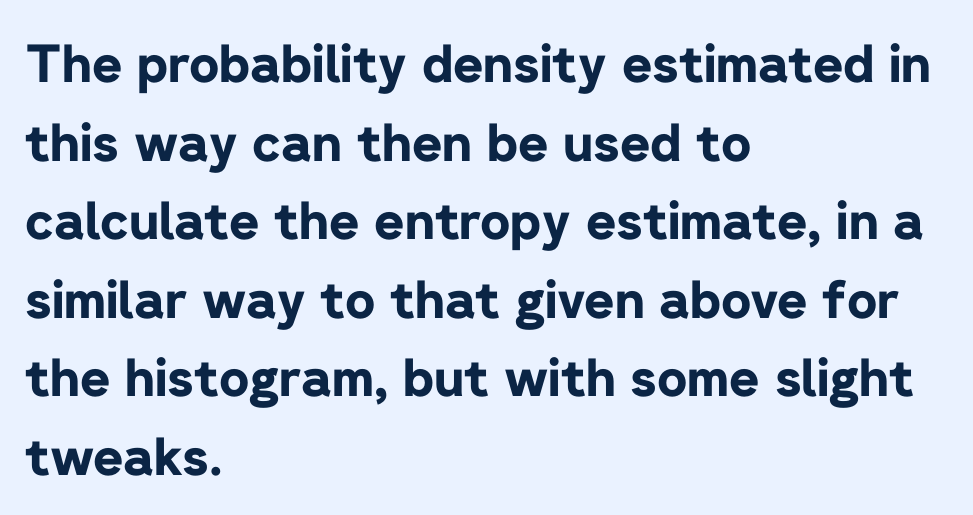
{"serif": "no", "italic": "no", "bold": "yes", "weight": "bold", "width": "normal", "stroke_contrast": "low", "x_height": "medium", "monospaced": "no", "underline": "no", "align": "left", "line_spacing": "normal", "line_spacing_ratio": 1.51, "letter_spacing": "normal", "letter_spacing_em": 0.0, "glyph_px": 52}
